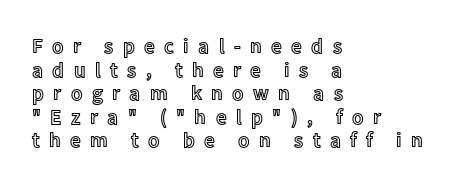
{"italic": "no", "underline": "no", "align": "left", "line_spacing": "tight", "line_spacing_ratio": 1.12, "letter_spacing": "wide", "letter_spacing_em": 0.45, "glyph_px": 21}
